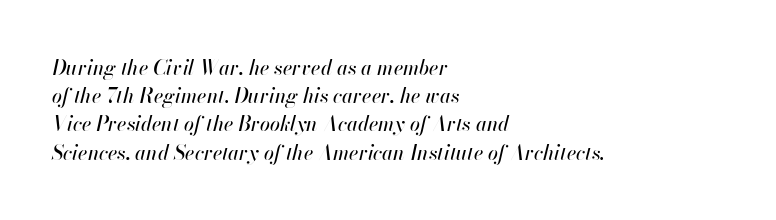
The image shows 20 px text type, italic (leaning right); set left-aligned, normal line spacing (1.41x), normal letter spacing, not underlined.
